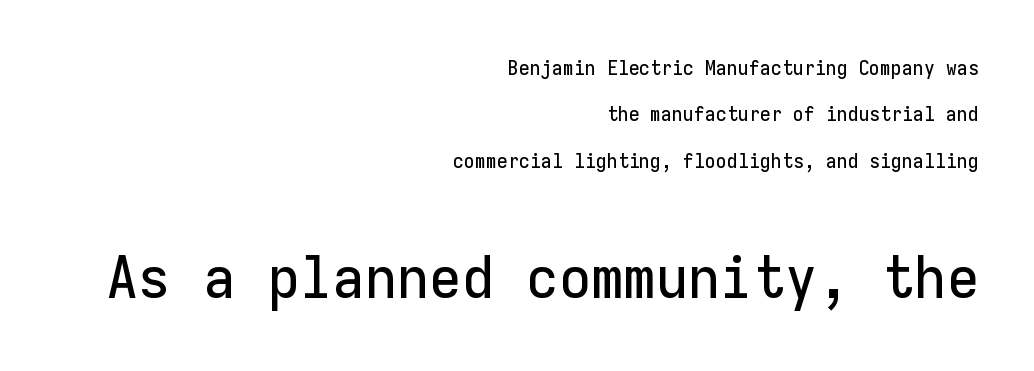
The image shows 59 px sans-serif type, upright, monospaced; set right-aligned, loose line spacing (2.32x), normal letter spacing, not underlined; the second (bottom) block is 2.95x larger; low stroke contrast and a medium x-height.
